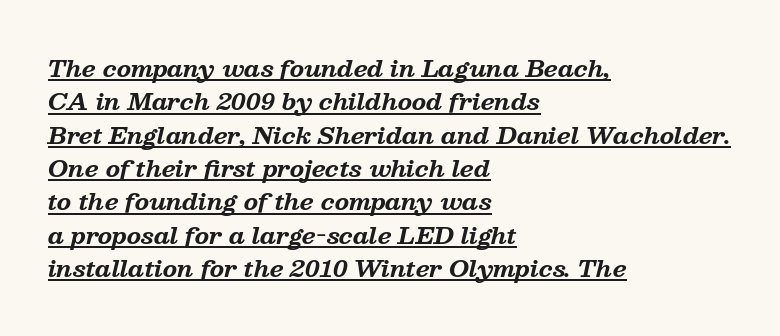
The image shows 23 px bold type, italic (leaning right); set left-aligned, normal line spacing (1.45x), normal letter spacing, underlined.
